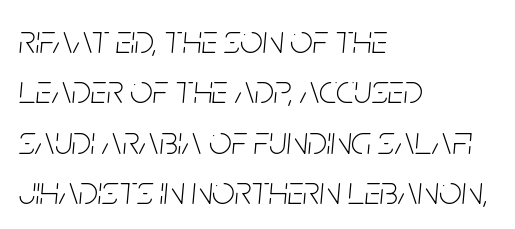
Q: Is the text bold? A: No.
Q: Is the text italic (slanted)? A: Yes, it leans right by about 5 degrees.
Q: Is the text underlined? A: No.
Q: How is the paragraph aligned? A: Left-aligned.
Q: Is the spacing between letters normal or unusually wide? A: Normal.
Q: Is the spacing between lines tight, normal or loose? A: Normal.
Q: Width (condensed, normal, or wide)? A: Condensed.
Q: Stroke contrast? A: Low.
Q: x-height? A: Large.
Q: Monospaced? A: No.
